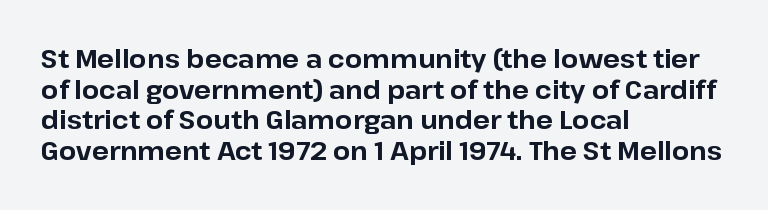
The image shows 25 px bold type, upright; set left-aligned, line spacing 1.23x, normal letter spacing, not underlined.
